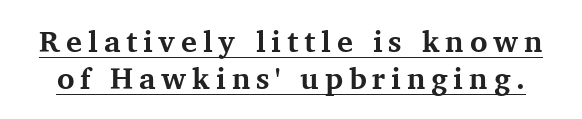
The image shows 30 px bold serif type, upright; set line spacing 1.23x, underlined; medium stroke contrast and a medium x-height.
